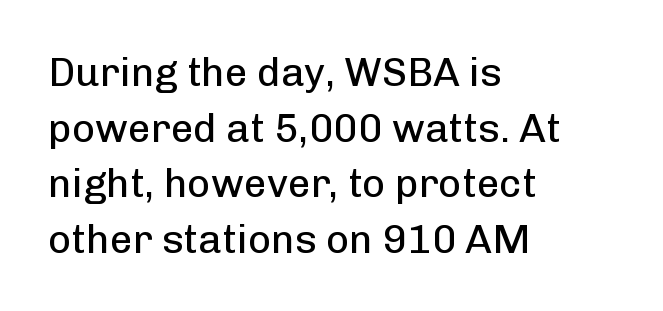
Q: Is the text bold? A: No.
Q: Is the text italic (slanted)? A: No, it is upright.
Q: Is the typeface a serif or a sans-serif typeface? A: Sans-serif.
Q: Is the text underlined? A: No.
Q: How is the paragraph aligned? A: Left-aligned.
Q: Is the spacing between letters normal or unusually wide? A: Normal.
Q: Is the spacing between lines tight, normal or loose? A: Normal.
Q: Width (condensed, normal, or wide)? A: Normal.
Q: Stroke contrast? A: Low.
Q: x-height? A: Medium.
Q: Monospaced? A: No.
